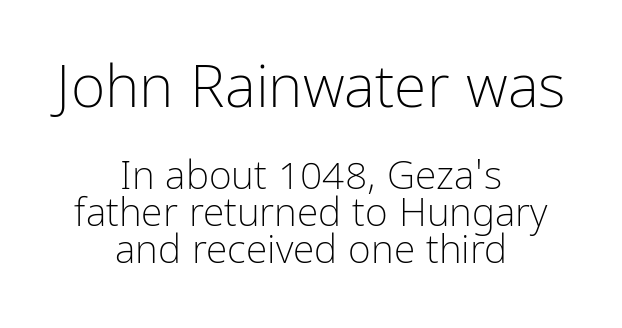
{"serif": "no", "italic": "no", "bold": "no", "weight": "light", "width": "condensed", "stroke_contrast": "low", "x_height": "medium", "monospaced": "no", "underline": "no", "align": "center", "line_spacing": "tight", "line_spacing_ratio": 0.95, "letter_spacing": "normal", "letter_spacing_em": 0.0, "larger_block": "first", "size_ratio": 1.51, "glyph_px": 59}
